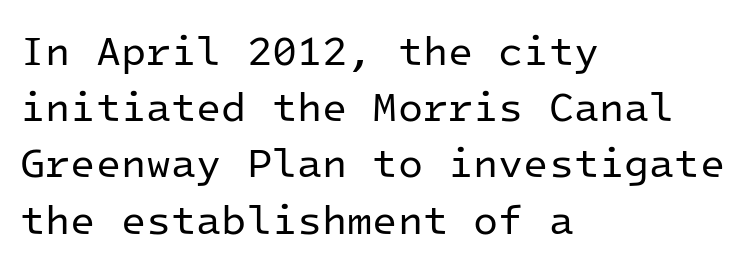
Q: Is the text bold? A: No.
Q: Is the text italic (slanted)? A: No, it is upright.
Q: Is the typeface a serif or a sans-serif typeface? A: Sans-serif.
Q: Is the text underlined? A: No.
Q: How is the paragraph aligned? A: Left-aligned.
Q: Is the spacing between letters normal or unusually wide? A: Normal.
Q: Is the spacing between lines tight, normal or loose? A: Normal.
Q: Width (condensed, normal, or wide)? A: Normal.
Q: Stroke contrast? A: Low.
Q: x-height? A: Medium.
Q: Monospaced? A: Yes.
